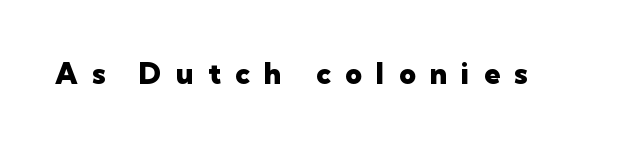
Q: Is the text bold? A: Yes.
Q: Is the text italic (slanted)? A: No, it is upright.
Q: Is the typeface a serif or a sans-serif typeface? A: Sans-serif.
Q: Is the text underlined? A: No.
Q: Is the spacing between letters normal or unusually wide? A: Unusually wide.
Q: Width (condensed, normal, or wide)? A: Normal.
Q: Stroke contrast? A: Low.
Q: x-height? A: Medium.
Q: Monospaced? A: No.
